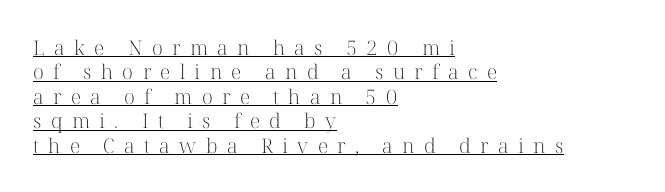
{"italic": "no", "bold": "no", "underline": "yes", "align": "left", "line_spacing_ratio": 1.22, "letter_spacing": "wide", "letter_spacing_em": 0.47, "glyph_px": 20}
